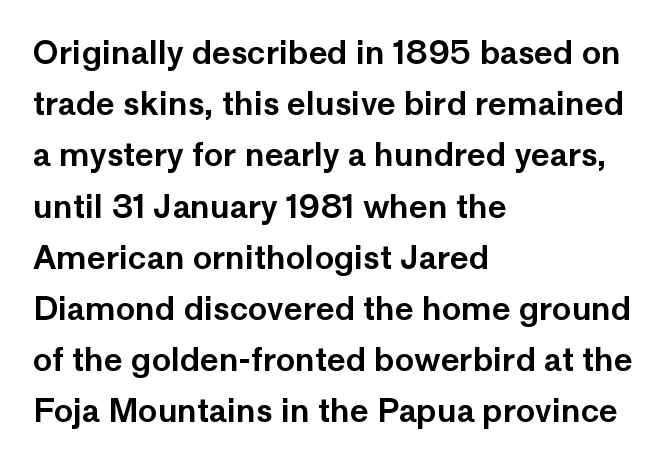
Note the varied advance widths — an 'i' is clearly narrower than an 'm'. Rows of type keep a routine distance in the vertical direction. A student would call this left alignment; a typographer would say flush left, rag right. Underlining? Definitely not there.
